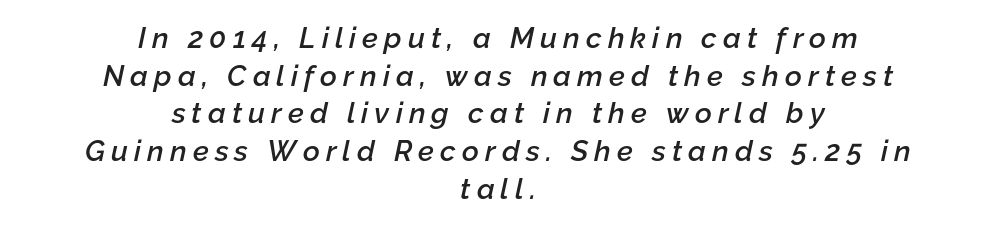
{"italic": "yes", "lean": "right", "slant_degrees": 12, "bold": "semi", "weight": "semibold", "width": "normal", "stroke_contrast": "low", "x_height": "medium", "monospaced": "no", "underline": "no", "align": "center", "line_spacing": "normal", "line_spacing_ratio": 1.3, "letter_spacing": "wide", "letter_spacing_em": 0.21, "glyph_px": 29}
